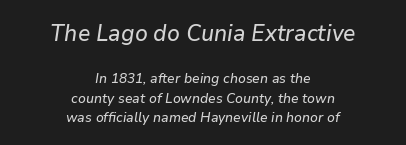
{"italic": "yes", "lean": "right", "slant_degrees": 9, "underline": "no", "align": "center", "line_spacing": "normal", "line_spacing_ratio": 1.41, "letter_spacing": "normal", "letter_spacing_em": 0.0, "larger_block": "first", "size_ratio": 1.64, "glyph_px": 23}
